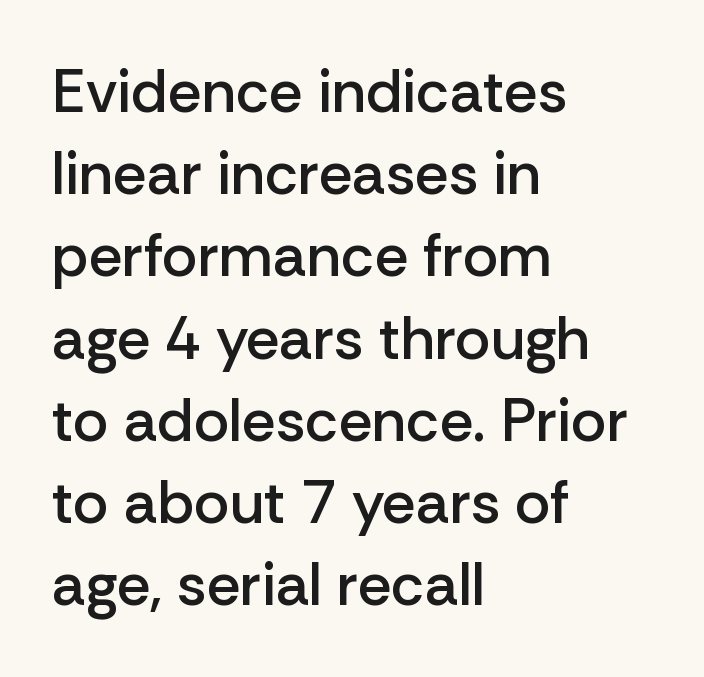
The image shows 60 px semibold sans-serif type, upright; set left-aligned, normal line spacing (1.37x), normal letter spacing, not underlined; low stroke contrast and a medium x-height.
